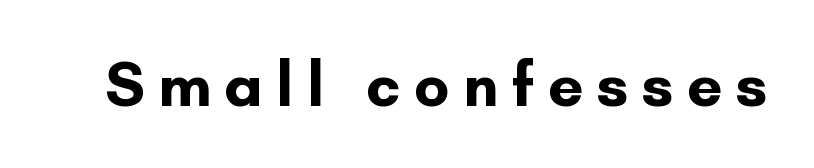
{"serif": "no", "italic": "no", "bold": "yes", "weight": "bold", "width": "normal", "stroke_contrast": "low", "x_height": "small", "monospaced": "no", "underline": "no", "letter_spacing": "wide", "letter_spacing_em": 0.21, "glyph_px": 63}
